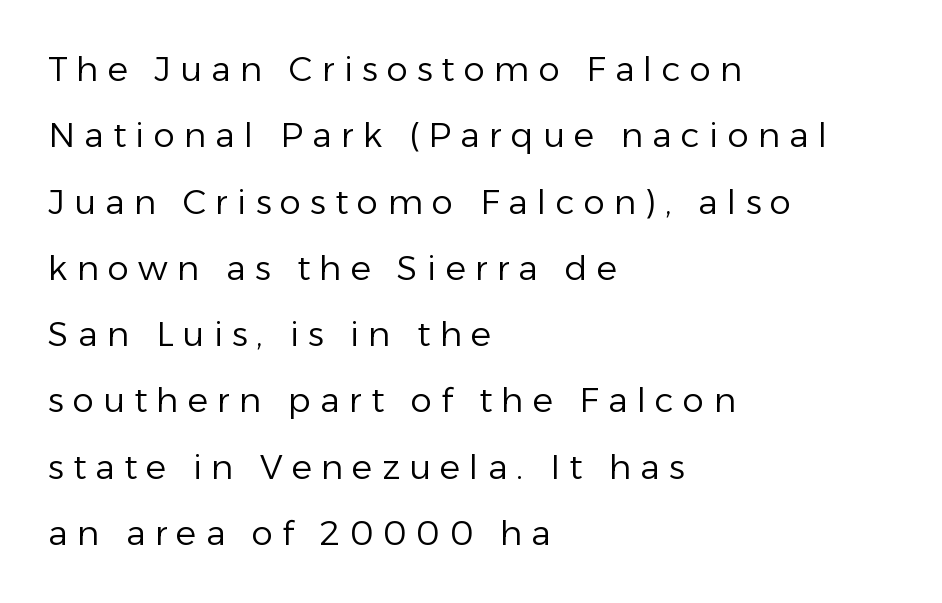
The paragraph shown leans on its left margin. Compared with a typical body face, this is equally light or lighter still. Whoever set this chose breathing room over compactness in the vertical rhythm. Nothing sits at the stroke ends, so this counts as sans-serif. The foot of each line stays bare and open. The letterforms stand isolated, each surrounded by extra space.
